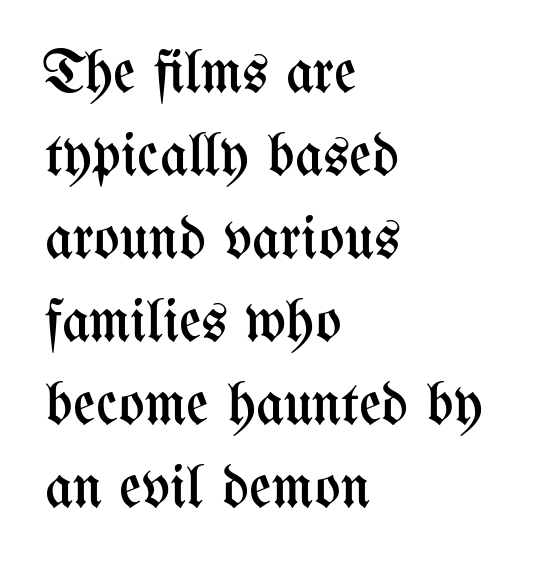
Spacing between characters is what you'd get straight out of the box. The letters advance in unequal steps, a hallmark of proportional type. The typography opts for an upright posture over an oblique one. Reading down the block, your eye returns to a fixed left position each line. The space directly below the letters is spotless.
